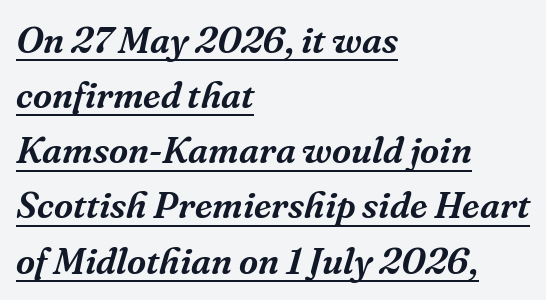
{"serif": "yes", "italic": "yes", "lean": "right", "slant_degrees": 16, "width": "normal", "stroke_contrast": "medium", "x_height": "medium", "monospaced": "no", "underline": "yes", "align": "left", "line_spacing": "normal", "line_spacing_ratio": 1.49, "letter_spacing": "normal", "letter_spacing_em": 0.0, "glyph_px": 37}
